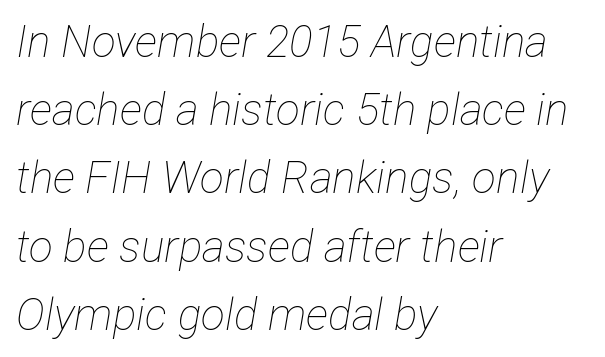
{"italic": "yes", "lean": "right", "slant_degrees": 12, "bold": "no", "weight": "thin", "width": "condensed", "stroke_contrast": "low", "x_height": "medium", "monospaced": "no", "underline": "no", "align": "left", "line_spacing": "normal", "line_spacing_ratio": 1.55, "letter_spacing": "normal", "letter_spacing_em": 0.0, "glyph_px": 44}
